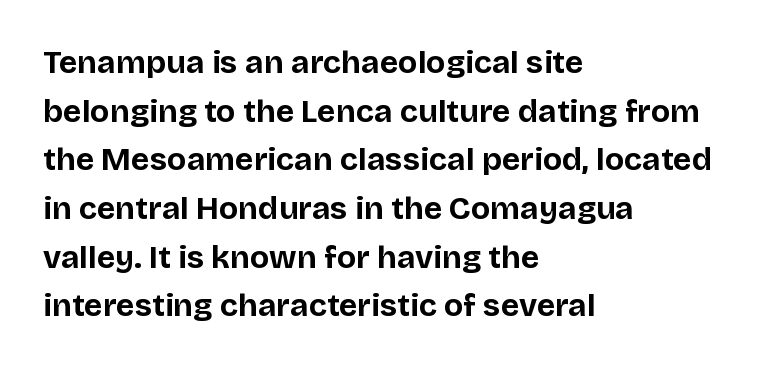
The face used here is a sans, in the tradition of grotesques and geometrics. The letters stand upright; this is a roman face. Standard letterfit; no display-style spreading of the glyphs. Notice how descenders clear the ascenders below comfortably — that's standard leading. Here the designer chose a conventional face with non-uniform glyph widths.
